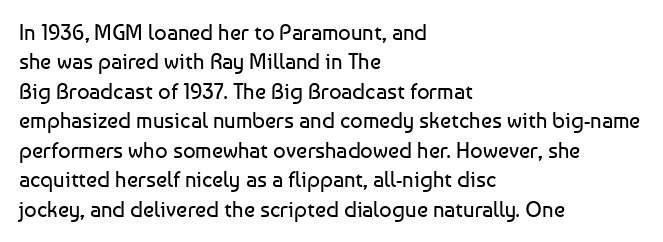
Bare-footed words on every line. Every stem runs plumb, perpendicular to the baseline. The typesetting does not lean heavy: it is not bold. Tracking value appears to be zero — textbook default spacing. The vertical gap from one line to the next is medium.
